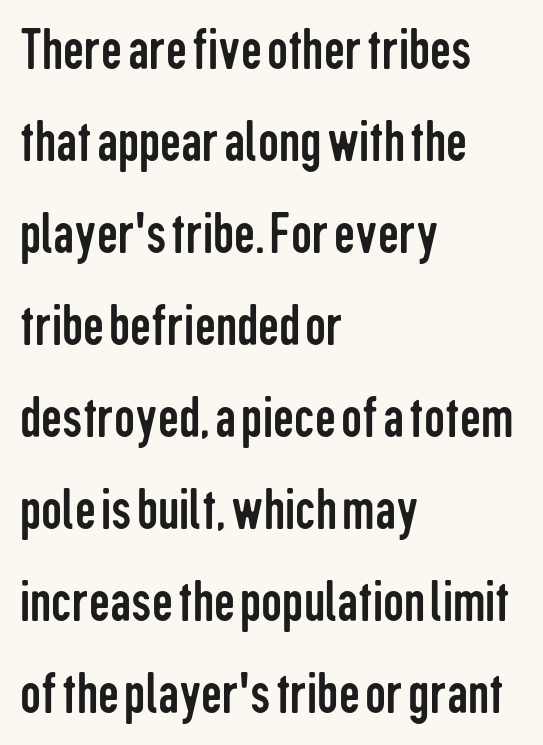
{"serif": "no", "italic": "no", "bold": "no", "weight": "regular", "width": "condensed", "stroke_contrast": "low", "x_height": "medium", "monospaced": "no", "underline": "no", "align": "left", "line_spacing": "normal", "line_spacing_ratio": 1.56, "letter_spacing": "normal", "letter_spacing_em": 0.0, "glyph_px": 59}
